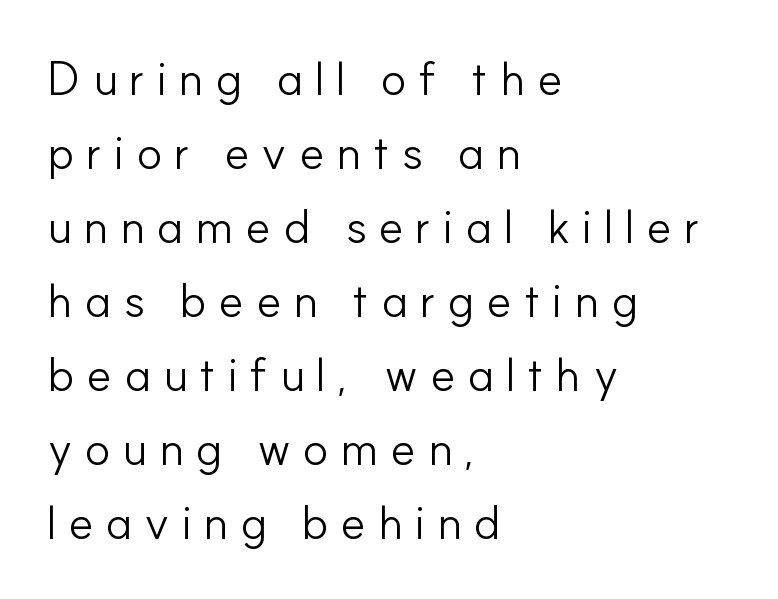
The image shows 48 px light sans-serif type, upright; set left-aligned, normal line spacing (1.54x), unusually wide letter spacing (+0.24 em), not underlined; low stroke contrast and a small x-height.
